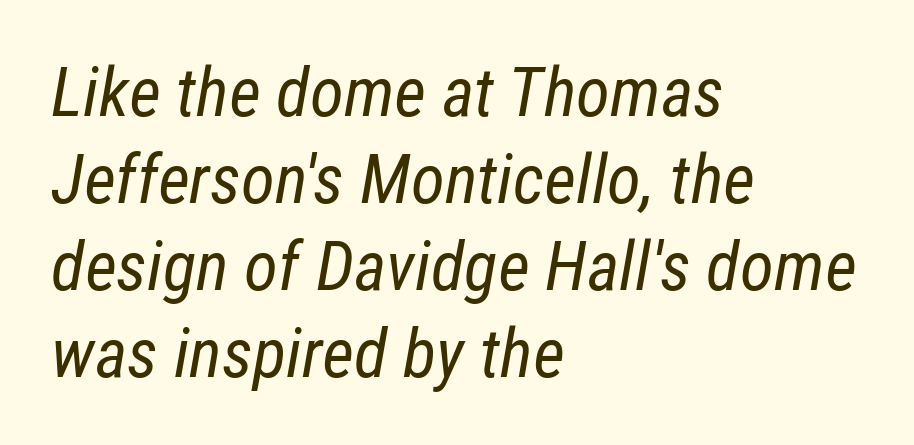
Vertical stems look standard width or narrower in stroke. Standard letterfit; no display-style spreading of the glyphs. A student would call this left alignment; a typographer would say flush left, rag right. Evenly set lines give the paragraph a standard silhouette.
